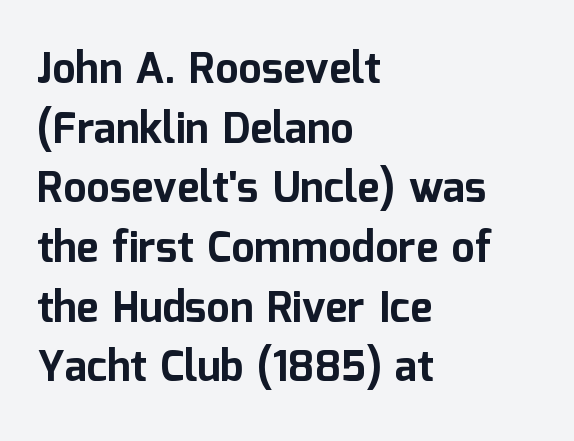
Q: Is the text bold? A: Yes.
Q: Is the text italic (slanted)? A: No, it is upright.
Q: Is the typeface a serif or a sans-serif typeface? A: Sans-serif.
Q: Is the text underlined? A: No.
Q: How is the paragraph aligned? A: Left-aligned.
Q: Is the spacing between letters normal or unusually wide? A: Normal.
Q: Is the spacing between lines tight, normal or loose? A: Normal.
Q: Width (condensed, normal, or wide)? A: Normal.
Q: Stroke contrast? A: Low.
Q: x-height? A: Medium.
Q: Monospaced? A: No.
